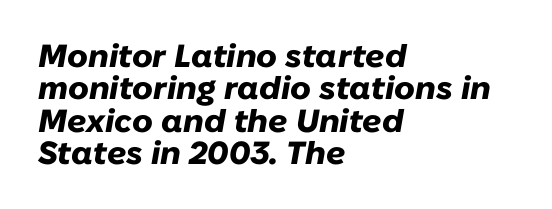
The image shows 32 px heavy type, italic (leaning right); set left-aligned, tight line spacing (1.01x), normal letter spacing, not underlined; low stroke contrast and a medium x-height.
